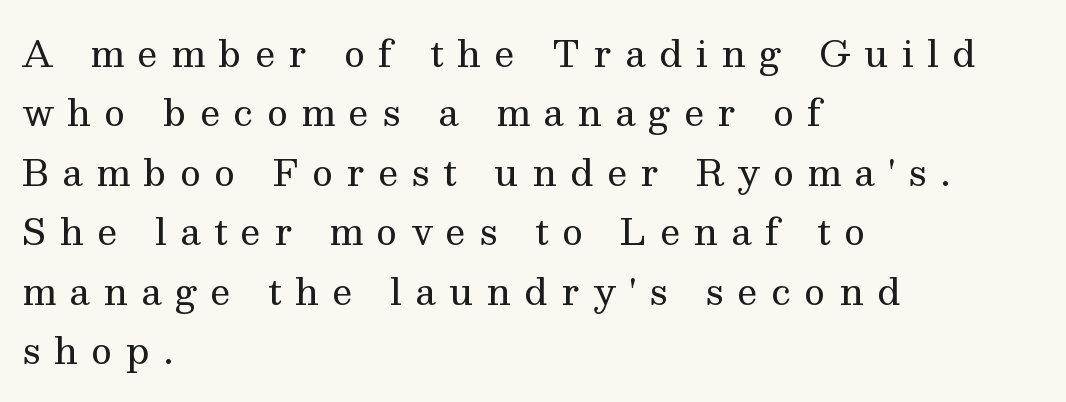
The image shows 36 px regular-weight serif type, upright; set left-aligned, normal line spacing (1.65x), unusually wide letter spacing (+0.37 em), not underlined; medium stroke contrast and a medium x-height.
